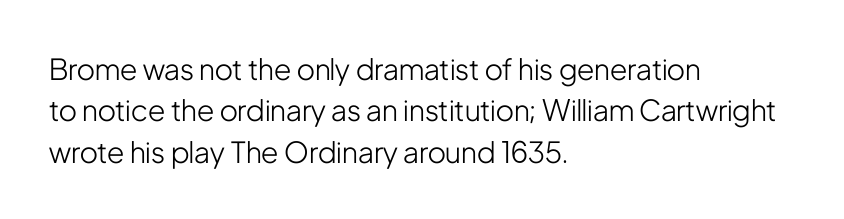
The image shows 29 px light, condensed sans-serif type, upright; set left-aligned, normal line spacing (1.43x), normal letter spacing, not underlined; low stroke contrast and a medium x-height.
